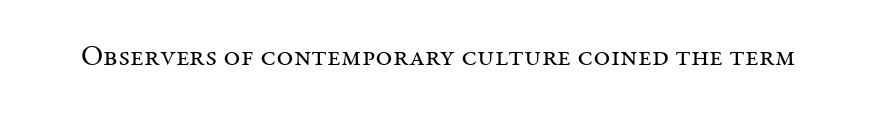
Q: Is the text bold? A: No.
Q: Is the text italic (slanted)? A: No, it is upright.
Q: Is the typeface a serif or a sans-serif typeface? A: Serif.
Q: Is the text underlined? A: No.
Q: Is the spacing between letters normal or unusually wide? A: Normal.
Q: Width (condensed, normal, or wide)? A: Normal.
Q: Stroke contrast? A: Medium.
Q: x-height? A: Medium.
Q: Monospaced? A: No.
